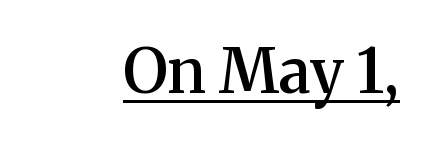
The image shows 62 px semibold serif type, upright; set normal letter spacing, underlined; medium stroke contrast and a medium x-height.
